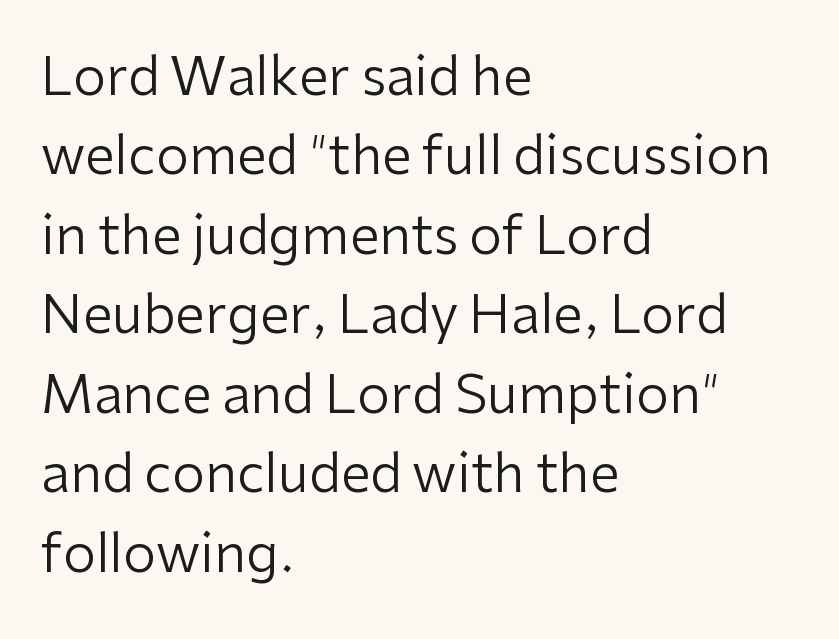
{"serif": "no", "italic": "no", "bold": "no", "weight": "regular", "width": "normal", "stroke_contrast": "low", "x_height": "medium", "monospaced": "no", "underline": "no", "align": "left", "line_spacing": "normal", "line_spacing_ratio": 1.5, "letter_spacing": "normal", "letter_spacing_em": 0.0, "glyph_px": 53}
